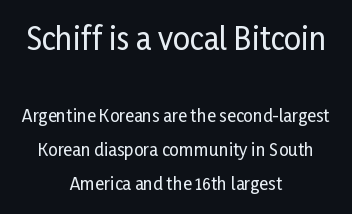
{"serif": "no", "italic": "no", "width": "condensed", "stroke_contrast": "low", "x_height": "medium", "monospaced": "no", "underline": "no", "align": "center", "line_spacing": "loose", "line_spacing_ratio": 2.02, "letter_spacing": "normal", "letter_spacing_em": 0.0, "larger_block": "first", "size_ratio": 1.76, "glyph_px": 30}
